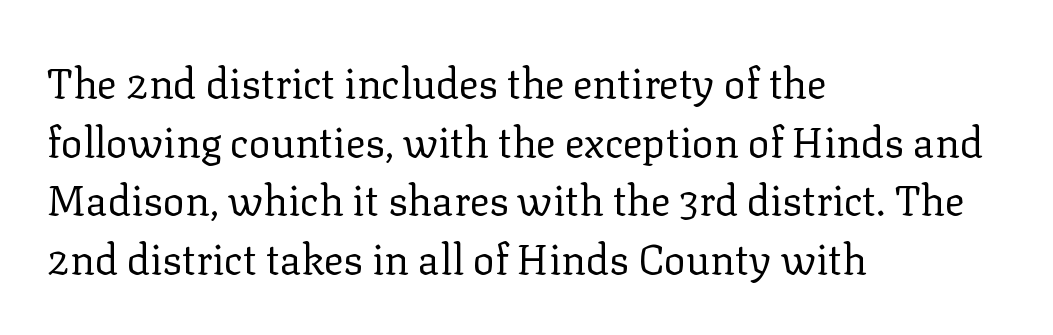
{"serif": "yes", "italic": "no", "bold": "no", "weight": "regular", "width": "normal", "stroke_contrast": "low", "x_height": "medium", "monospaced": "no", "underline": "no", "align": "left", "line_spacing": "normal", "line_spacing_ratio": 1.43, "letter_spacing": "normal", "letter_spacing_em": 0.0, "glyph_px": 41}
